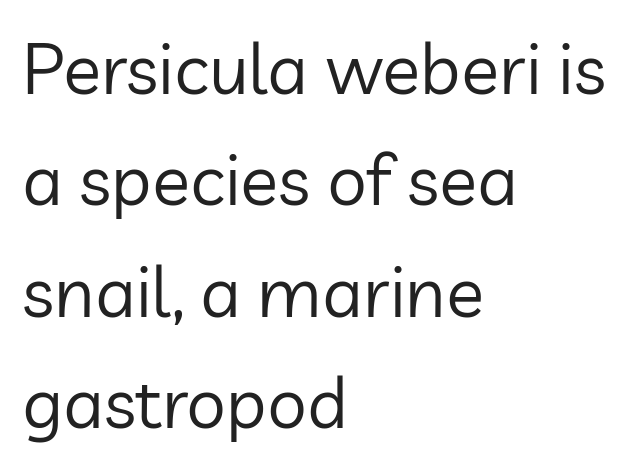
Q: Is the text bold? A: No.
Q: Is the text italic (slanted)? A: No, it is upright.
Q: Is the typeface a serif or a sans-serif typeface? A: Sans-serif.
Q: Is the text underlined? A: No.
Q: How is the paragraph aligned? A: Left-aligned.
Q: Is the spacing between letters normal or unusually wide? A: Normal.
Q: Is the spacing between lines tight, normal or loose? A: Normal.
Q: Width (condensed, normal, or wide)? A: Normal.
Q: Stroke contrast? A: Low.
Q: x-height? A: Medium.
Q: Monospaced? A: No.
